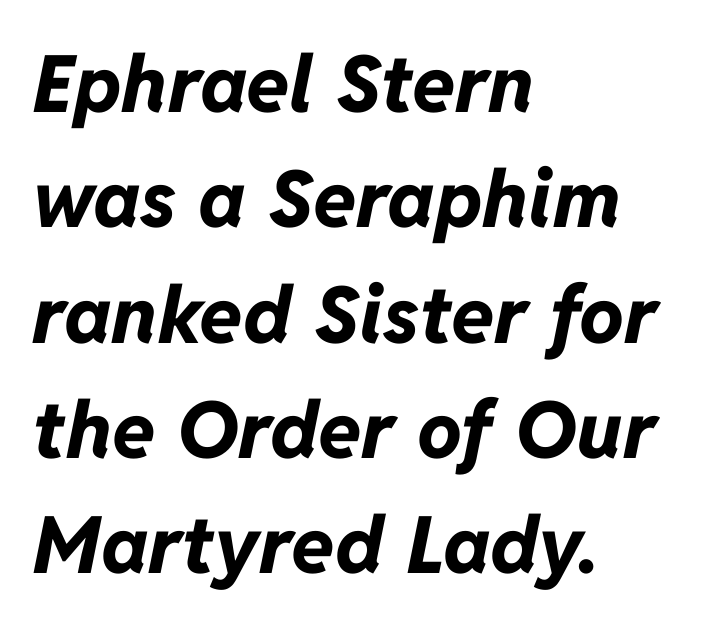
Interline gaps are of average width in this sample. The passage shown is not underscored anywhere. The rendering keeps characters at their native spacing. Is the type bold? Yes — the strokes are clearly thick and heavy. The passage shown leans; its letterforms are oblique.
